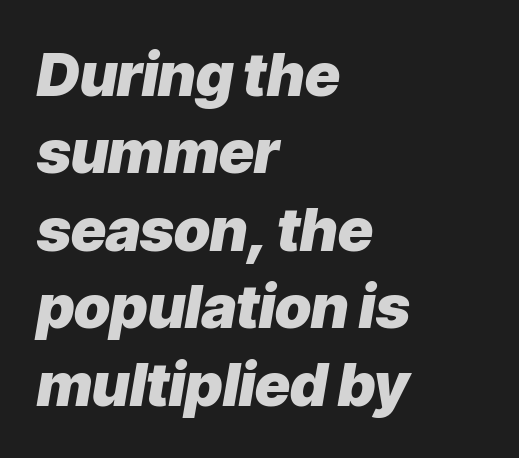
Q: Is the text bold? A: Yes.
Q: Is the text italic (slanted)? A: Yes, it leans right by about 9 degrees.
Q: Is the text underlined? A: No.
Q: How is the paragraph aligned? A: Left-aligned.
Q: Is the spacing between letters normal or unusually wide? A: Normal.
Q: Is the spacing between lines tight, normal or loose? A: Normal.
Q: Width (condensed, normal, or wide)? A: Normal.
Q: Stroke contrast? A: Low.
Q: x-height? A: Medium.
Q: Monospaced? A: No.
